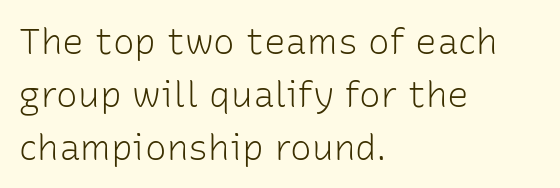
Nothing unusual about the tracking: characters are spaced as the font intends. This sample uses an upright cut, with every glyph sitting square on the baseline. The weight tops out at a normal text grade. Quick note: interline space is typical. These lines are rendered in a variable-pitch font.
